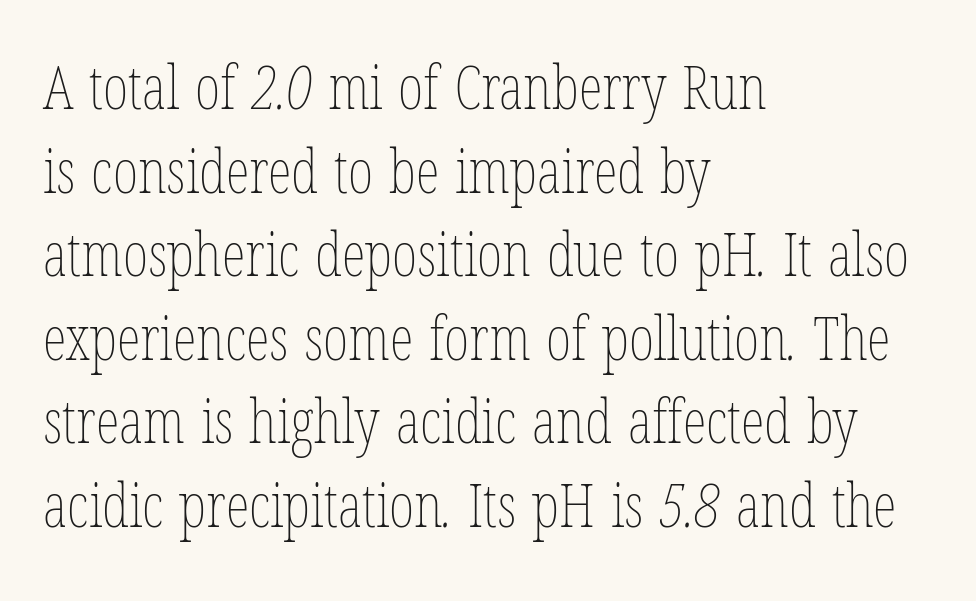
{"bold": "no", "weight": "thin", "width": "condensed", "stroke_contrast": "low", "x_height": "medium", "monospaced": "no", "underline": "no", "align": "left", "line_spacing": "normal", "line_spacing_ratio": 1.37, "letter_spacing": "normal", "letter_spacing_em": 0.0, "glyph_px": 61}
